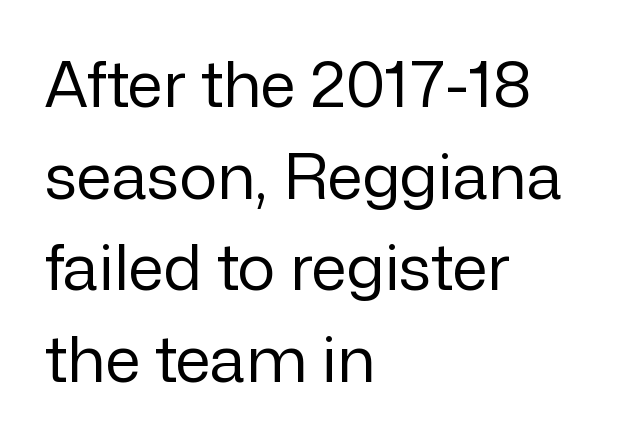
Summary of weight: not heavy and not bold. This sample uses an upright cut, with every glyph sitting square on the baseline. Students, note that the glyphs here touch the page at normal intervals. Regarding serifs, this sample does without them. The gap between lines stays unmarked.
